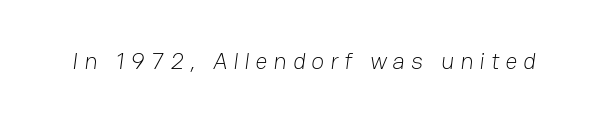
{"bold": "no", "underline": "no", "letter_spacing": "wide", "letter_spacing_em": 0.24, "glyph_px": 24}
